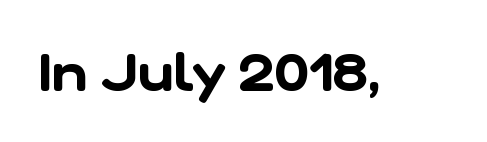
{"serif": "no", "width": "normal", "stroke_contrast": "low", "x_height": "medium", "monospaced": "no", "underline": "no", "letter_spacing": "normal", "letter_spacing_em": 0.0, "glyph_px": 54}
